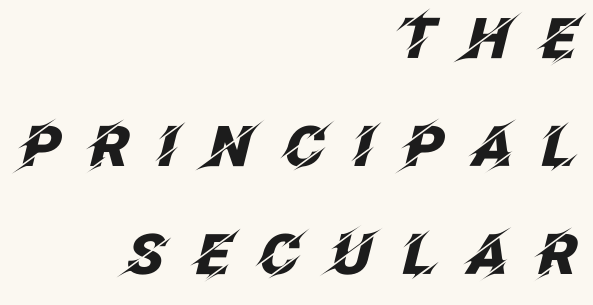
The image shows 56 px heavy type, italic (leaning right); set right-aligned, loose line spacing (1.93x), unusually wide letter spacing (+0.5 em), not underlined; low stroke contrast and a large x-height.
